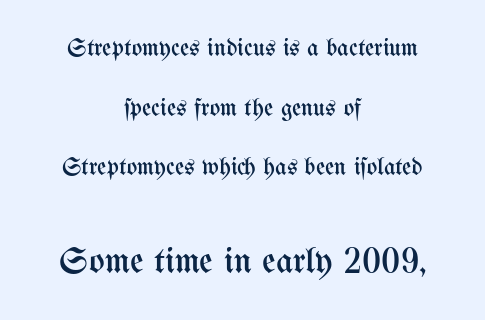
{"italic": "no", "bold": "no", "weight": "regular", "width": "condensed", "stroke_contrast": "medium", "x_height": "medium", "monospaced": "no", "underline": "no", "align": "center", "line_spacing": "loose", "line_spacing_ratio": 2.39, "letter_spacing": "normal", "letter_spacing_em": 0.0, "larger_block": "second", "size_ratio": 1.48, "glyph_px": 37}
